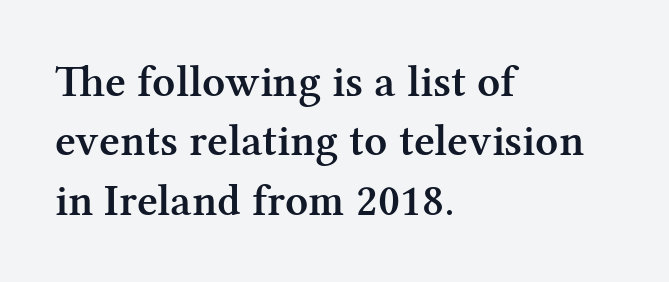
{"serif": "yes", "italic": "no", "bold": "semi", "weight": "semibold", "width": "normal", "stroke_contrast": "medium", "x_height": "medium", "monospaced": "no", "underline": "no", "align": "left", "line_spacing": "normal", "line_spacing_ratio": 1.32, "letter_spacing": "normal", "letter_spacing_em": 0.0, "glyph_px": 45}
